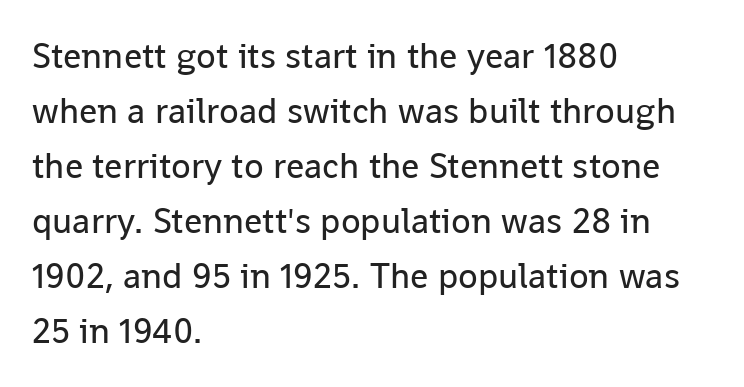
Q: Is the text bold? A: No.
Q: Is the text italic (slanted)? A: No, it is upright.
Q: Is the typeface a serif or a sans-serif typeface? A: Sans-serif.
Q: Is the text underlined? A: No.
Q: How is the paragraph aligned? A: Left-aligned.
Q: Is the spacing between letters normal or unusually wide? A: Normal.
Q: Is the spacing between lines tight, normal or loose? A: Normal.
Q: Width (condensed, normal, or wide)? A: Normal.
Q: Stroke contrast? A: Low.
Q: x-height? A: Medium.
Q: Monospaced? A: No.
